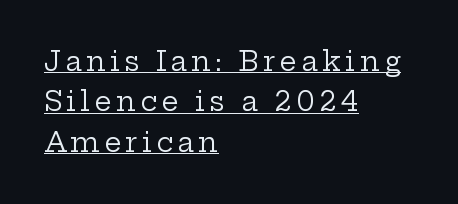
The image shows 27 px text type, upright; set left-aligned, normal line spacing (1.5x), underlined.
